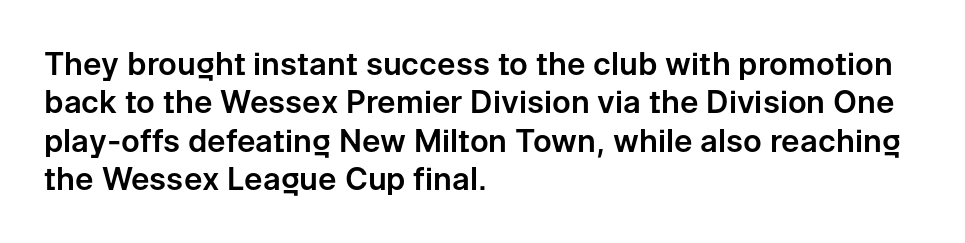
The image shows 31 px sans-serif type, upright; set left-aligned, line spacing 1.24x, normal letter spacing, not underlined; low stroke contrast and a medium x-height.
